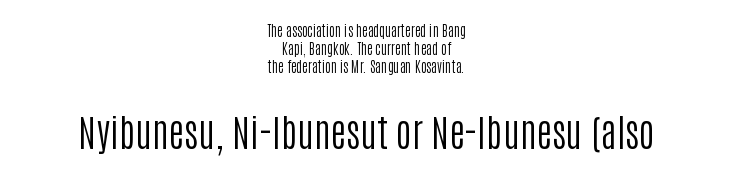
The image shows 38 px regular-weight, condensed sans-serif type, upright; set centered, normal line spacing (1.3x), normal letter spacing, not underlined; the second (bottom) block is 2.71x larger; low stroke contrast and a large x-height.
